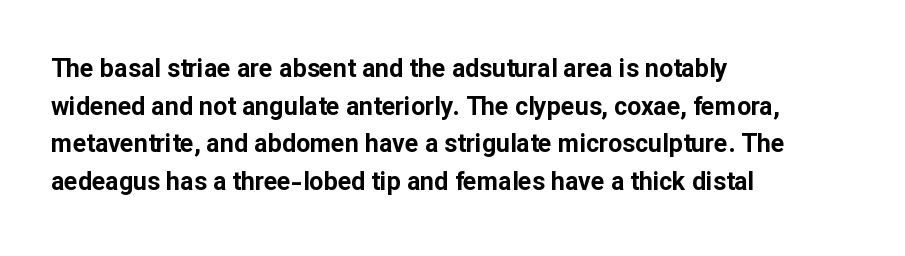
Q: Is the text bold? A: Yes.
Q: Is the text italic (slanted)? A: No, it is upright.
Q: Is the text underlined? A: No.
Q: How is the paragraph aligned? A: Left-aligned.
Q: Is the spacing between letters normal or unusually wide? A: Normal.
Q: Is the spacing between lines tight, normal or loose? A: Normal.
